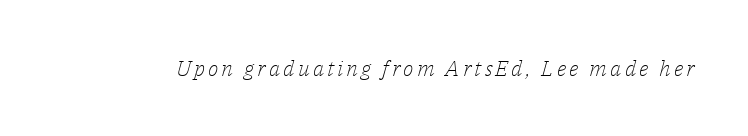
Q: Is the text bold? A: No.
Q: Is the text italic (slanted)? A: Yes, it leans right by about 14 degrees.
Q: Is the text underlined? A: No.
